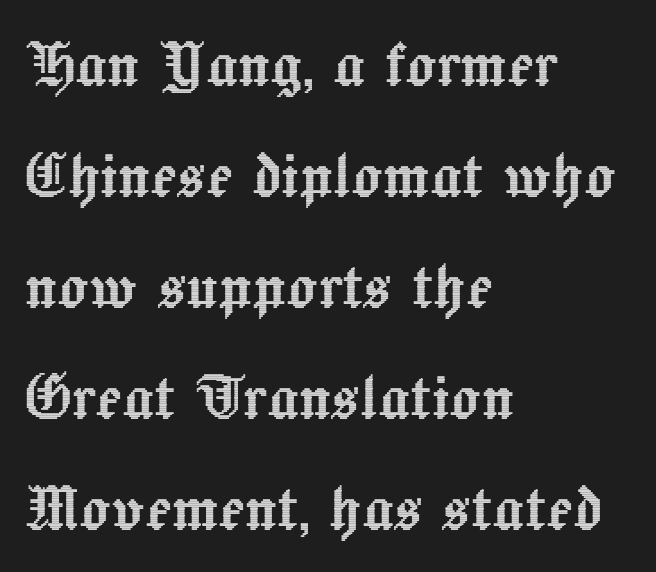
Short note: letters normally spaced. Rows of type keep a routine distance in the vertical direction. A roman cut, with each character standing at attention. The foot of each line stays bare and open. The ragged edge is on the right, which tells us the setting is flush left.
